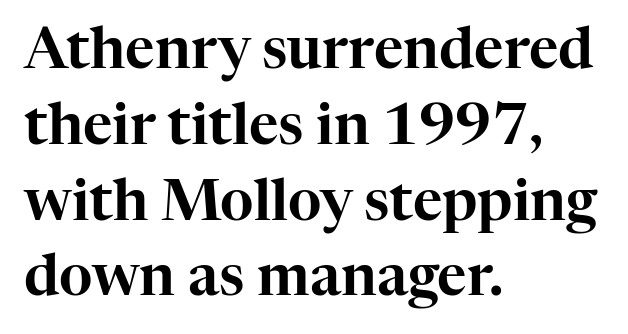
Q: Is the text italic (slanted)? A: No, it is upright.
Q: Is the typeface a serif or a sans-serif typeface? A: Serif.
Q: Is the text underlined? A: No.
Q: How is the paragraph aligned? A: Left-aligned.
Q: Is the spacing between letters normal or unusually wide? A: Normal.
Q: Is the spacing between lines tight, normal or loose? A: Normal.
Q: Width (condensed, normal, or wide)? A: Normal.
Q: Stroke contrast? A: High.
Q: x-height? A: Medium.
Q: Monospaced? A: No.
